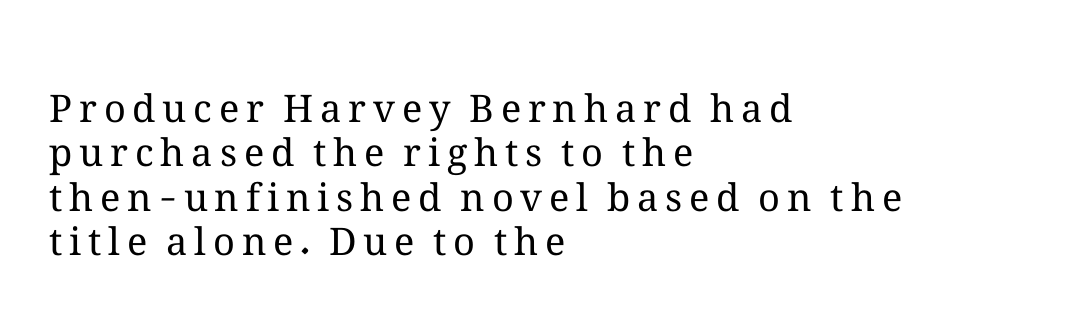
Unlike italic type, these characters show no tilt at all. Quick note: underline off. Stems and bowls with no extra thickness — not bold. The passage shown is typed in a proportional face where columns would drift.
